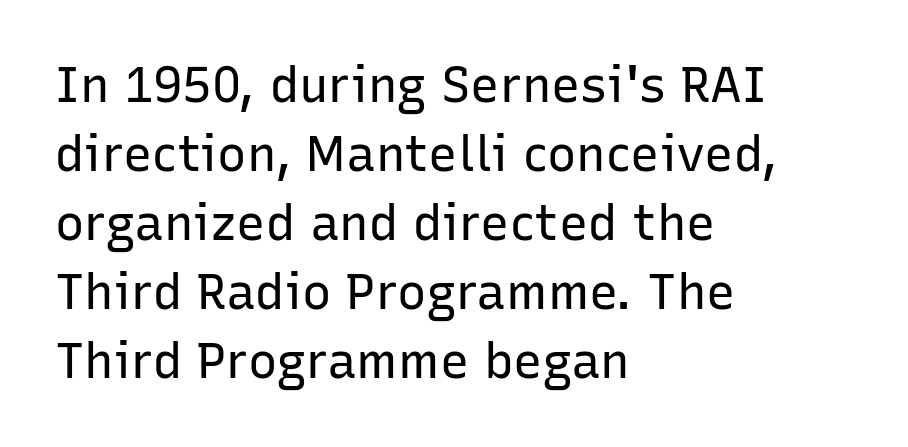
{"serif": "no", "italic": "no", "bold": "no", "weight": "regular", "width": "normal", "stroke_contrast": "low", "x_height": "medium", "monospaced": "no", "underline": "no", "align": "left", "line_spacing": "normal", "line_spacing_ratio": 1.41, "letter_spacing": "normal", "letter_spacing_em": 0.0, "glyph_px": 49}
